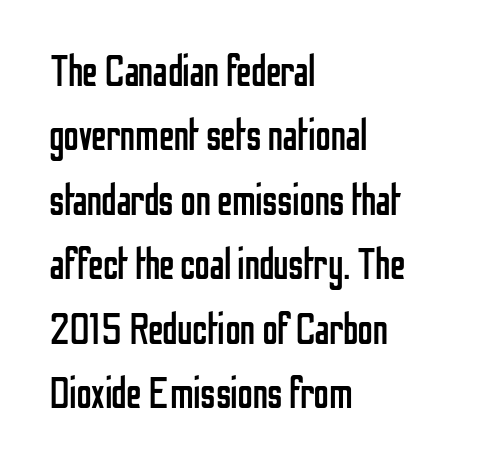
{"serif": "no", "italic": "no", "bold": "no", "weight": "regular", "width": "condensed", "stroke_contrast": "low", "x_height": "medium", "monospaced": "no", "underline": "no", "align": "left", "line_spacing": "normal", "line_spacing_ratio": 1.5, "letter_spacing": "normal", "letter_spacing_em": 0.0, "glyph_px": 43}
